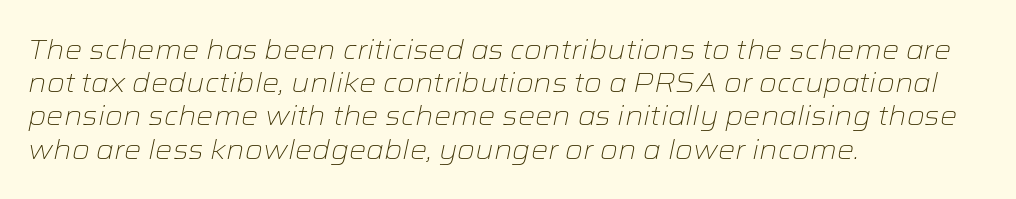
The image shows 27 px text type, italic (leaning right); set left-aligned, line spacing 1.23x, normal letter spacing, not underlined.
